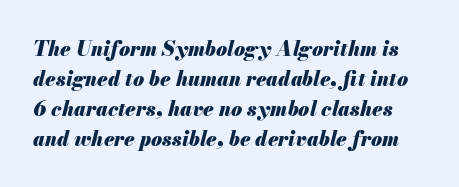
The glyphs have the mass of a bold cut. Students, note that the glyphs here touch the page at normal intervals. A clean baseline with only descenders dipping below it. Leading matches the norm, producing a regular column. In terms of posture, this sample is oblique.
